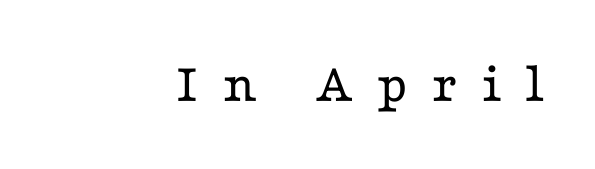
The image shows 57 px regular-weight, wide serif type, upright; set right-aligned, unusually wide letter spacing (+0.42 em), not underlined; low stroke contrast and a medium x-height.
